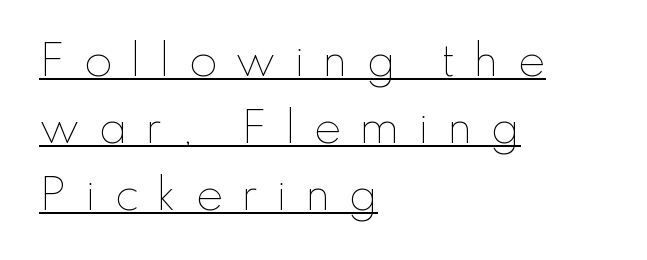
Q: Is the text bold? A: No.
Q: Is the text italic (slanted)? A: No, it is upright.
Q: Is the text underlined? A: Yes.
Q: How is the paragraph aligned? A: Left-aligned.
Q: Is the spacing between letters normal or unusually wide? A: Unusually wide.
Q: Is the spacing between lines tight, normal or loose? A: Normal.
Q: Width (condensed, normal, or wide)? A: Normal.
Q: Stroke contrast? A: Low.
Q: x-height? A: Small.
Q: Monospaced? A: No.
